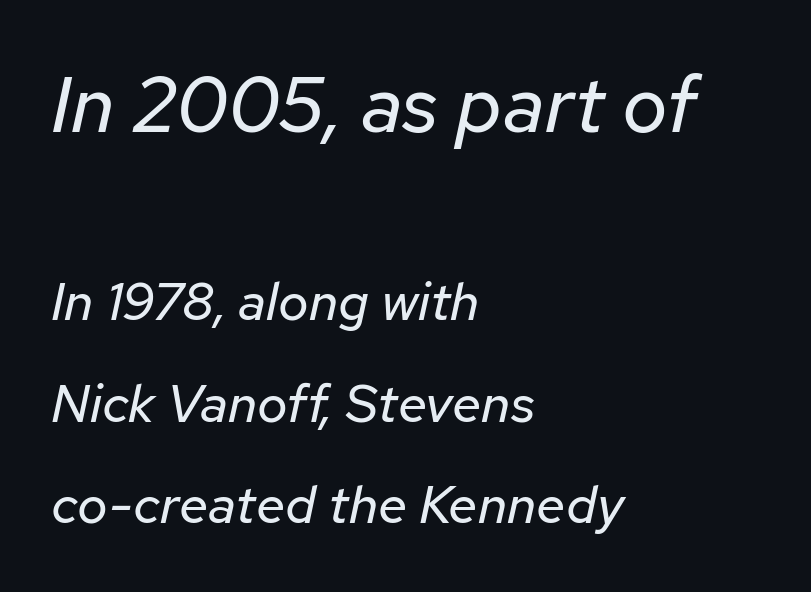
Does the copy run flush right? No — it runs flush left. Rendered with sloped, italic letterforms. Summary of weight: not heavy and not bold. Plain, unruled lines of type. Visually, the top section dominates because its glyphs are scaled up.
